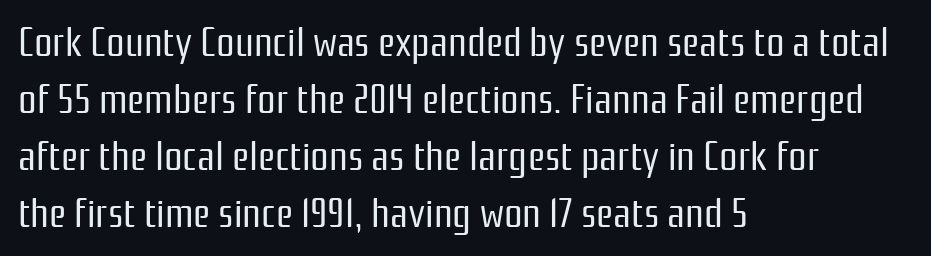
{"serif": "no", "italic": "no", "bold": "no", "weight": "regular", "width": "condensed", "stroke_contrast": "low", "x_height": "medium", "monospaced": "no", "underline": "no", "align": "left", "line_spacing": "normal", "line_spacing_ratio": 1.39, "letter_spacing": "normal", "letter_spacing_em": 0.0, "glyph_px": 41}
